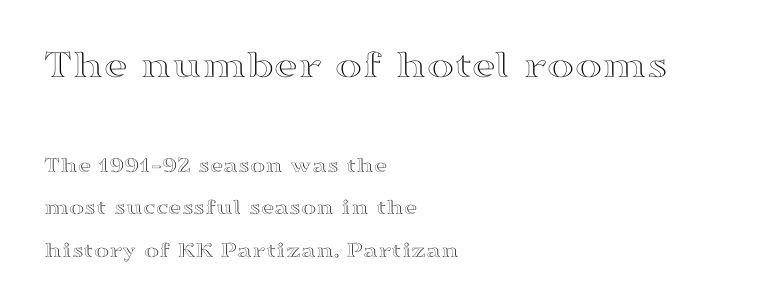
Q: Is the text italic (slanted)? A: No, it is upright.
Q: Is the text underlined? A: No.
Q: How is the paragraph aligned? A: Left-aligned.
Q: Is the spacing between letters normal or unusually wide? A: Normal.
Q: Which block of text is set in a larger size, the first (top) or the second (bottom)? A: The first (top) one.
Q: Width (condensed, normal, or wide)? A: Wide.
Q: x-height? A: Medium.
Q: Monospaced? A: No.
